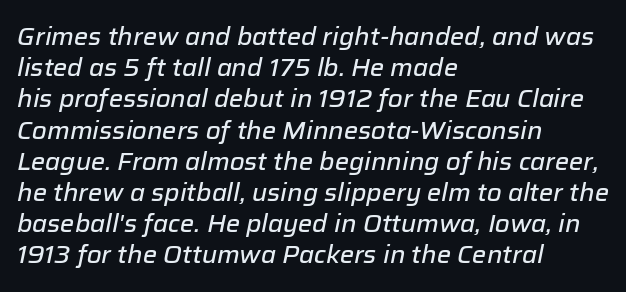
In terms of posture, this sample is oblique. The words here are not underlined. The designer left line spacing at the default. The rag falls on the right side of this text block.
